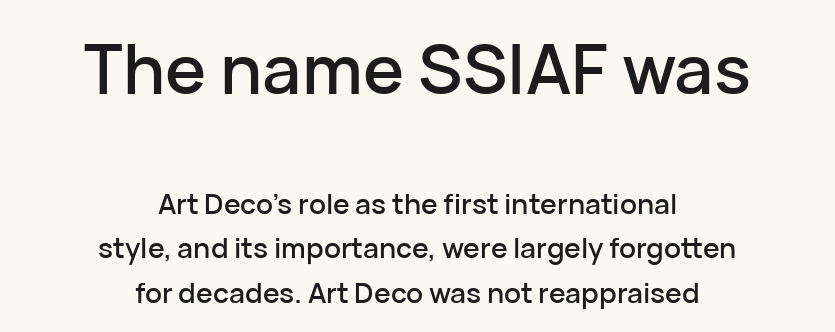
Does the copy run flush right? No — it is centered line by line. Italic? Not at all — the glyphs are vertical. This block has exactly the height ordinary leading produces. A sans-serif font was chosen for this passage.
